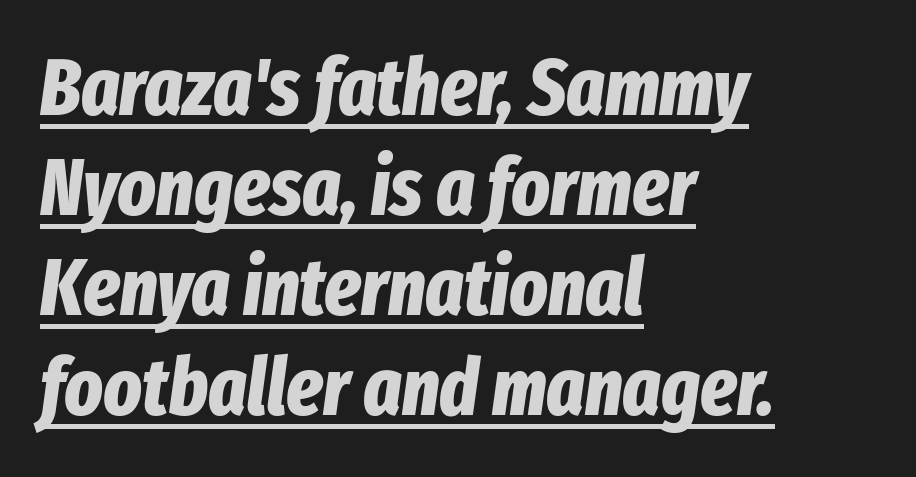
{"italic": "yes", "lean": "right", "slant_degrees": 8, "bold": "yes", "weight": "bold", "width": "condensed", "stroke_contrast": "low", "x_height": "medium", "monospaced": "no", "underline": "yes", "align": "left", "line_spacing": "normal", "line_spacing_ratio": 1.25, "letter_spacing": "normal", "letter_spacing_em": 0.0, "glyph_px": 80}
